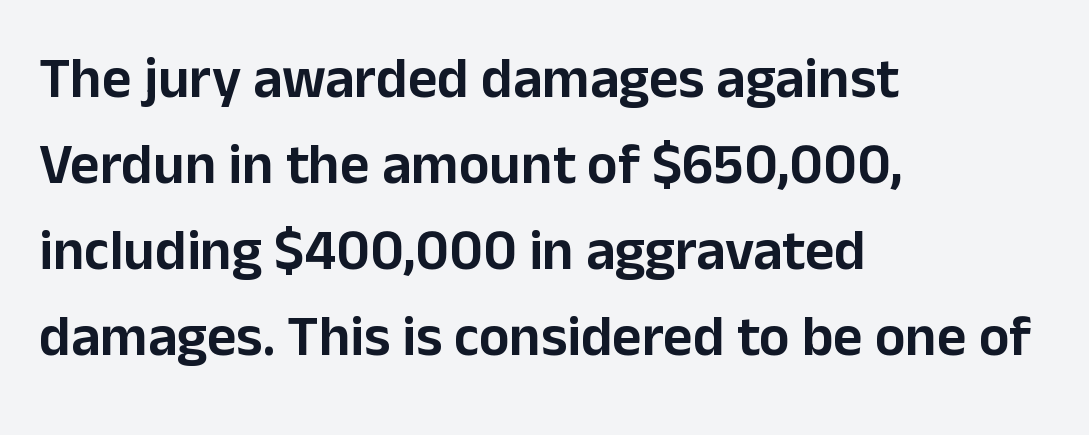
{"serif": "no", "italic": "no", "width": "normal", "stroke_contrast": "low", "x_height": "medium", "monospaced": "no", "underline": "no", "align": "left", "line_spacing": "normal", "line_spacing_ratio": 1.51, "letter_spacing": "normal", "letter_spacing_em": 0.0, "glyph_px": 57}
